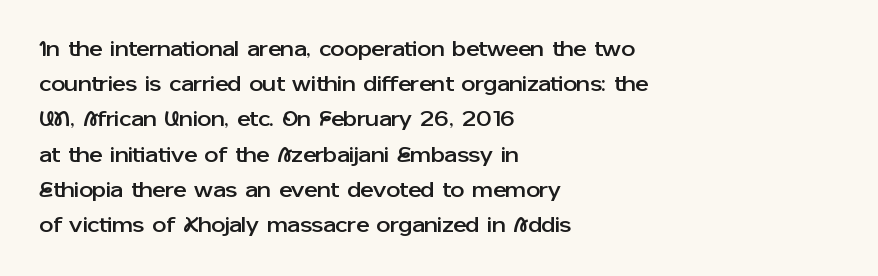
{"italic": "no", "underline": "no", "align": "left", "line_spacing": "normal", "line_spacing_ratio": 1.6, "letter_spacing": "normal", "letter_spacing_em": 0.0, "glyph_px": 22}
